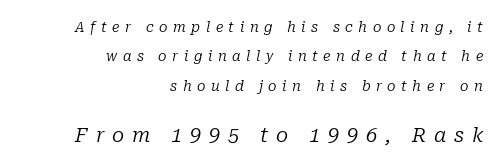
The image shows 20 px text type, italic (leaning right); set right-aligned, loose line spacing (2.09x), unusually wide letter spacing (+0.39 em), not underlined; the second (bottom) block is 1.43x larger.
